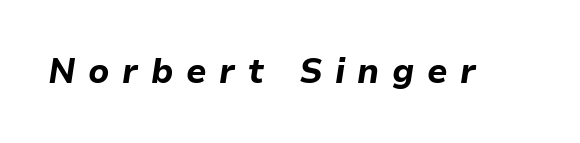
The passage shown has open, widely tracked lettering throughout. You can tell it's italic because the verticals aren't actually vertical. The sample has been set heavy, in full bold. The zone under the glyphs is completely vacant. The rendering uses natural spacing where letterforms have individual widths.
